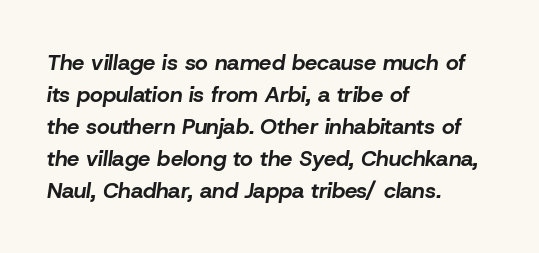
The rendering applies a slant to the glyphs. Does extra space separate the letters? No, they use regular spacing. Lines of text with bare space underneath. Rows of type keep a routine distance in the vertical direction. The typesetter chose a ragged-right arrangement here. Pretty heavy lettering here — definitely bold.
